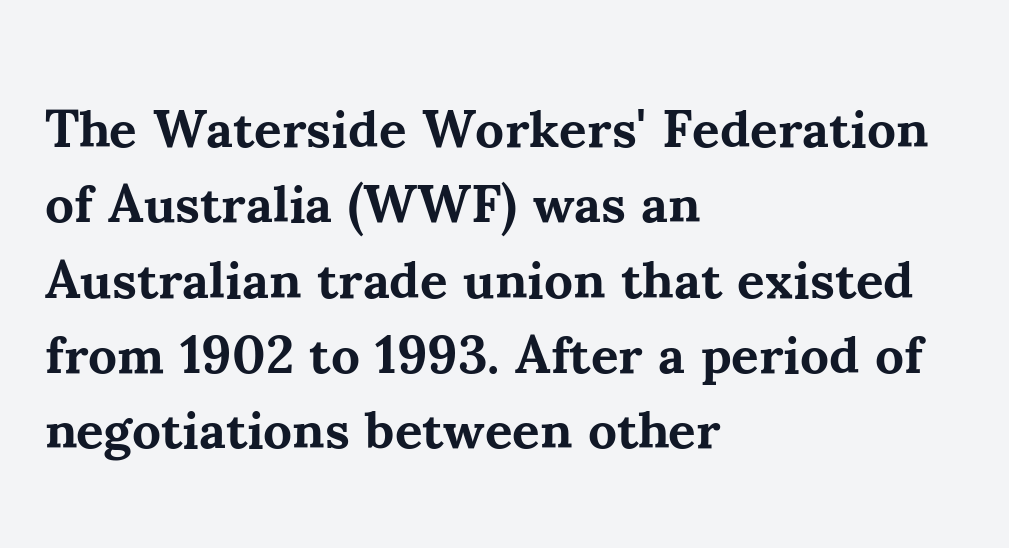
{"serif": "yes", "italic": "no", "bold": "yes", "weight": "bold", "width": "normal", "stroke_contrast": "medium", "x_height": "small", "monospaced": "no", "underline": "no", "align": "left", "line_spacing": "normal", "line_spacing_ratio": 1.42, "letter_spacing": "normal", "letter_spacing_em": 0.0, "glyph_px": 53}
